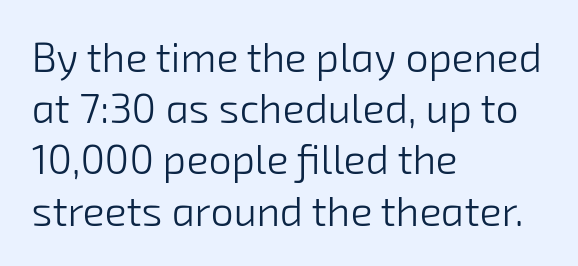
{"serif": "no", "bold": "no", "weight": "light", "width": "normal", "stroke_contrast": "low", "x_height": "medium", "monospaced": "no", "underline": "no", "align": "left", "line_spacing": "normal", "line_spacing_ratio": 1.25, "letter_spacing": "normal", "letter_spacing_em": 0.0, "glyph_px": 41}
